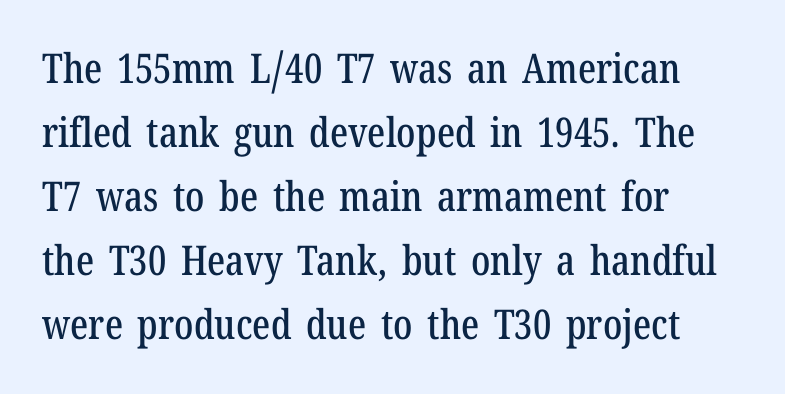
The image shows 41 px condensed serif type, upright; set left-aligned, normal line spacing (1.56x), normal letter spacing, not underlined; low stroke contrast and a medium x-height.
